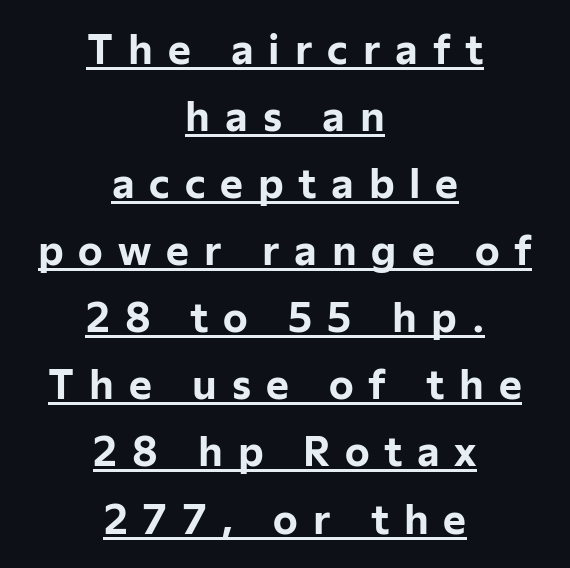
{"serif": "no", "italic": "no", "bold": "yes", "weight": "bold", "width": "normal", "stroke_contrast": "low", "x_height": "medium", "monospaced": "no", "underline": "yes", "align": "center", "line_spacing_ratio": 1.72, "letter_spacing": "wide", "letter_spacing_em": 0.38, "glyph_px": 39}
